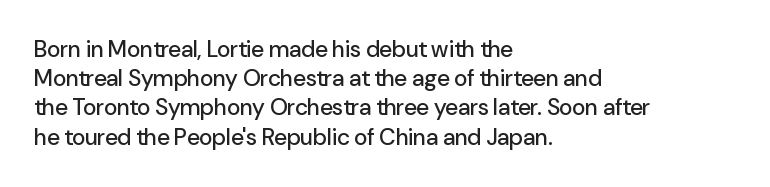
The image shows 23 px text type, upright; set left-aligned, normal line spacing (1.27x), normal letter spacing, not underlined.
